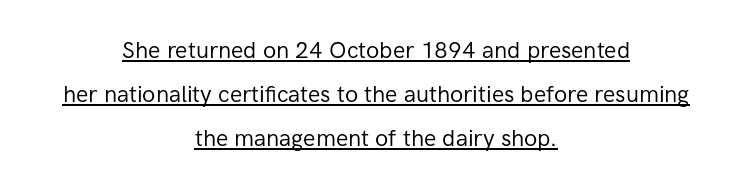
{"italic": "no", "bold": "no", "underline": "yes", "align": "center", "line_spacing": "loose", "line_spacing_ratio": 1.92, "letter_spacing": "normal", "letter_spacing_em": 0.0, "glyph_px": 23}
